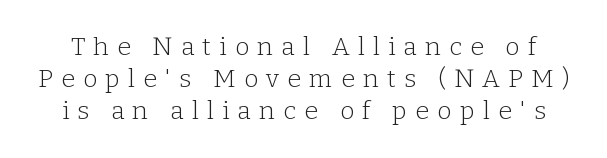
The image shows 25 px text type, upright; set normal line spacing (1.29x), unusually wide letter spacing (+0.33 em), not underlined.
